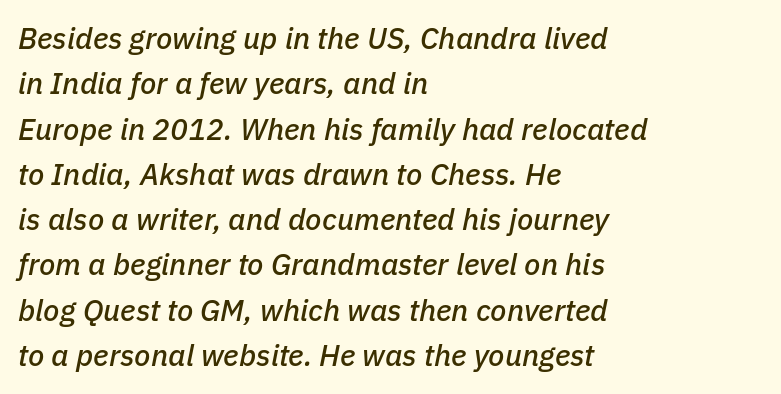
Letters rest on an invisible, unmarked baseline. Horizontally, the lines are justified to the leading edge only. Varying glyph widths throughout — classic text-font behaviour. Compared with typical paragraphs, the rows here are spaced about the same. Honestly, the letter spacing is just normal — you wouldn't notice it.
